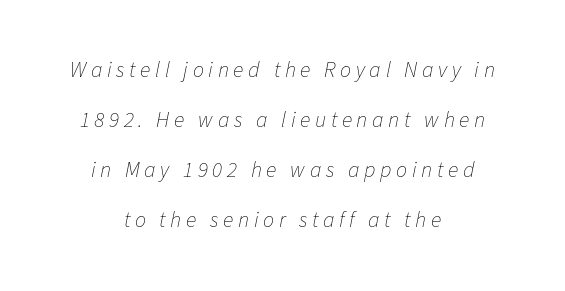
Q: Is the text bold? A: No.
Q: Is the text italic (slanted)? A: Yes, it leans right by about 11 degrees.
Q: Is the text underlined? A: No.
Q: How is the paragraph aligned? A: Centered.
Q: Is the spacing between letters normal or unusually wide? A: Unusually wide.
Q: Is the spacing between lines tight, normal or loose? A: Loose.
